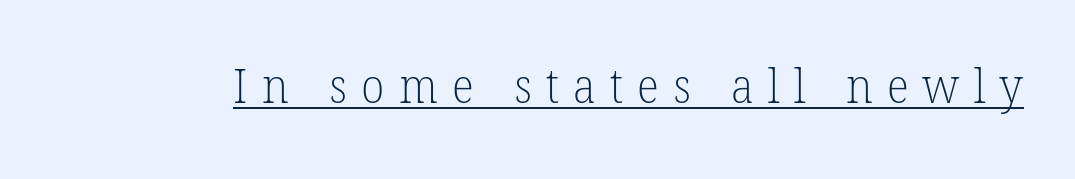
Weight class: somewhere from thin through regular. Proportional: the letters do not fall into vertical columns. The typeface chosen for these lines features serifs. Every word sits above its own underline.
